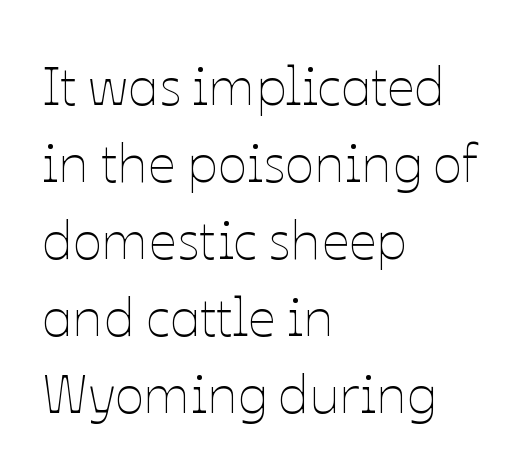
Left-aligned paragraph, ragged on the right. Does extra space separate the letters? No, they use regular spacing. The letters advance in unequal steps, a hallmark of proportional type. No extra ink here — the face is not bold. The space beneath each line is pristine and unruled.
